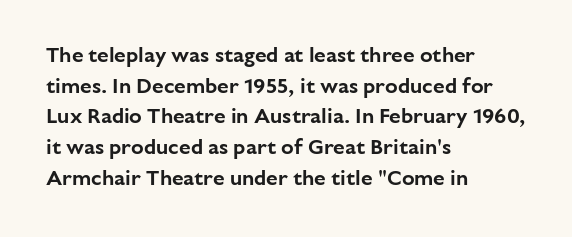
Q: Is the text italic (slanted)? A: No, it is upright.
Q: Is the text underlined? A: No.
Q: How is the paragraph aligned? A: Left-aligned.
Q: Is the spacing between letters normal or unusually wide? A: Normal.
Q: Is the spacing between lines tight, normal or loose? A: Normal.
